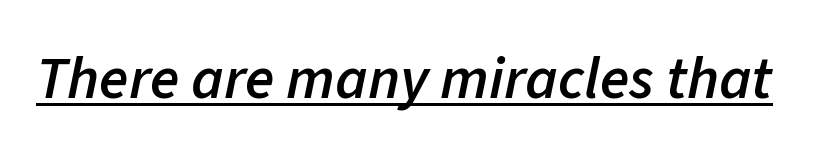
The image shows 60 px semibold type, italic (leaning right); set normal letter spacing, underlined; low stroke contrast and a medium x-height.
